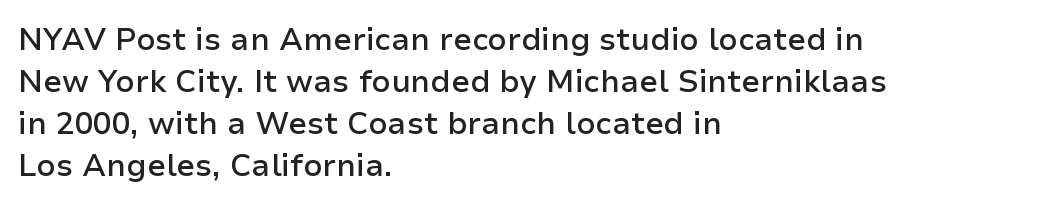
Leading: standard. The letters advance in unequal steps, a hallmark of proportional type. The sample has been set in demibold, a notch under bold. The font family rendered here belongs to the sans-serif group. Nope, not italic — everything's standing straight. Notice how the passage keeps a crisp vertical edge on the left only.
